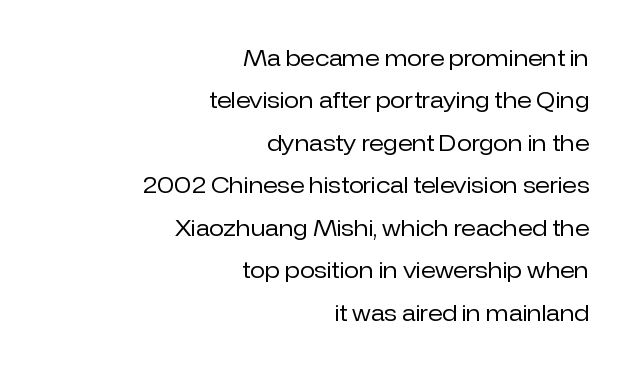
Q: Is the text bold? A: No.
Q: Is the text italic (slanted)? A: No, it is upright.
Q: Is the text underlined? A: No.
Q: How is the paragraph aligned? A: Right-aligned.
Q: Is the spacing between letters normal or unusually wide? A: Normal.
Q: Is the spacing between lines tight, normal or loose? A: Loose.
